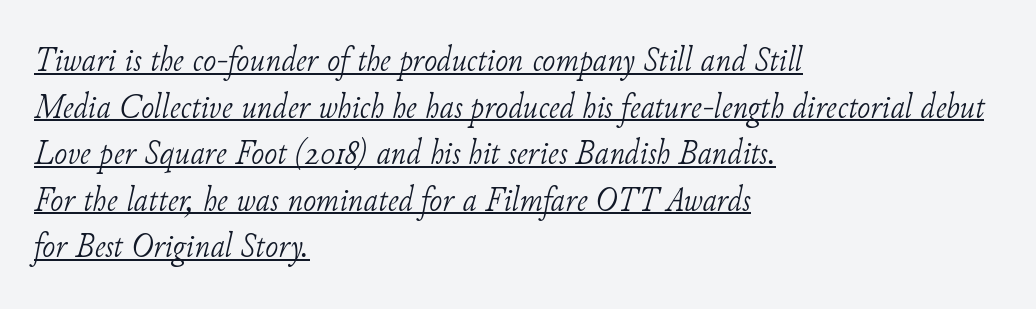
{"serif": "yes", "italic": "yes", "lean": "right", "slant_degrees": 11, "bold": "no", "weight": "light", "width": "normal", "stroke_contrast": "low", "x_height": "small", "monospaced": "no", "underline": "yes", "align": "left", "line_spacing": "normal", "line_spacing_ratio": 1.33, "letter_spacing": "normal", "letter_spacing_em": 0.0, "glyph_px": 35}
